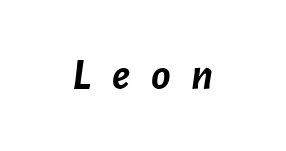
{"italic": "yes", "lean": "right", "slant_degrees": 7, "bold": "yes", "weight": "semibold", "width": "normal", "stroke_contrast": "low", "x_height": "medium", "monospaced": "no", "underline": "no", "letter_spacing": "wide", "letter_spacing_em": 0.46, "glyph_px": 45}
